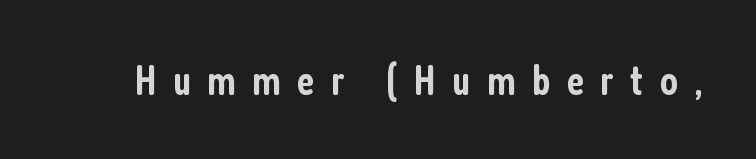
The image shows 43 px semibold, condensed sans-serif type, upright; set unusually wide letter spacing (+0.38 em), not underlined; low stroke contrast and a medium x-height.
